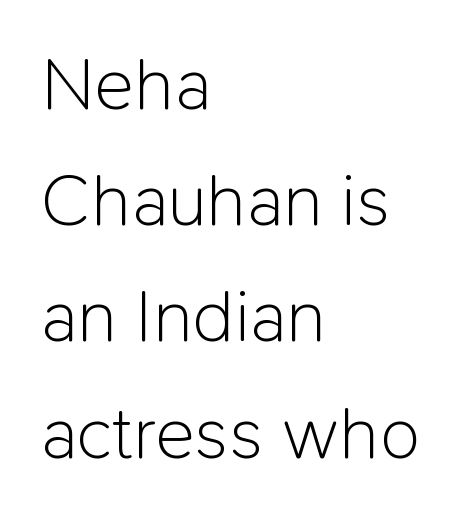
Quick note: interline space is typical. Students, note that the glyphs here touch the page at normal intervals. The lettering stays uniformly vertical, giving the passage a roman look. The rag falls on the right side of this text block. Any mark beneath the type? The region is blank. The rendering uses natural spacing where letterforms have individual widths.
